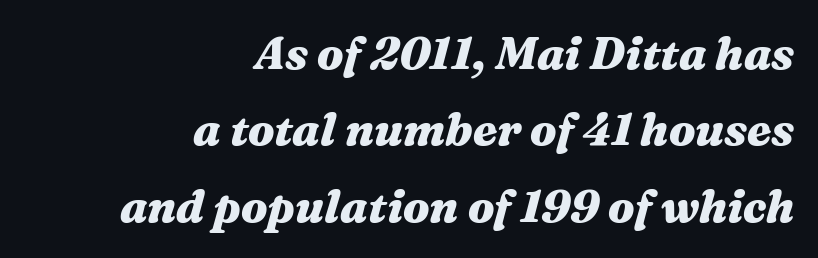
{"italic": "yes", "lean": "right", "slant_degrees": 16, "bold": "yes", "weight": "heavy", "width": "wide", "stroke_contrast": "medium", "x_height": "medium", "monospaced": "no", "underline": "no", "align": "right", "line_spacing": "normal", "line_spacing_ratio": 1.7, "letter_spacing": "normal", "letter_spacing_em": 0.0, "glyph_px": 45}
